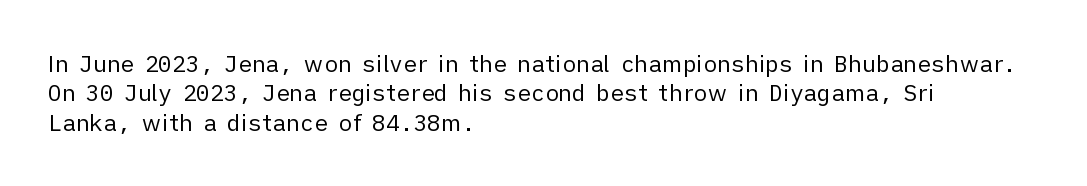
It's the straight-up-and-down kind of type. The face used here is rendered with its standard letterfit. The setting favours the left margin, as ordinary paragraphs usually do. This is not heavy type; no bold has been used. Interline gaps are of average width in this sample.
